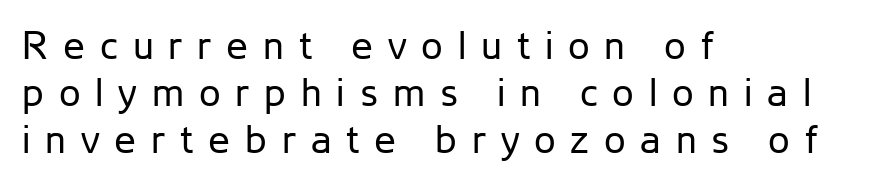
{"serif": "no", "italic": "no", "bold": "no", "weight": "regular", "width": "normal", "stroke_contrast": "low", "x_height": "medium", "monospaced": "no", "underline": "no", "align": "left", "line_spacing_ratio": 1.2, "letter_spacing": "wide", "letter_spacing_em": 0.38, "glyph_px": 39}
